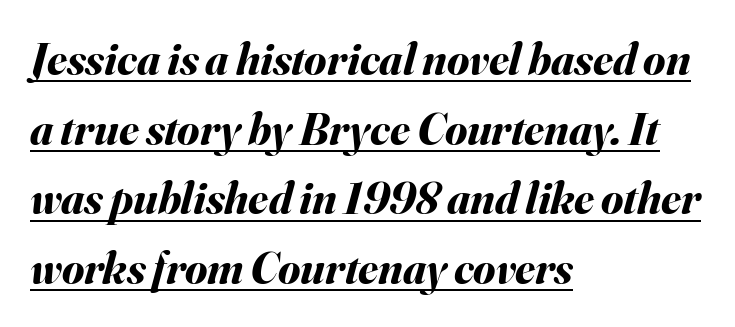
{"italic": "yes", "lean": "right", "slant_degrees": 16, "bold": "yes", "weight": "bold", "width": "normal", "stroke_contrast": "medium", "x_height": "small", "monospaced": "no", "underline": "yes", "align": "left", "line_spacing": "normal", "line_spacing_ratio": 1.55, "letter_spacing": "normal", "letter_spacing_em": 0.0, "glyph_px": 45}
